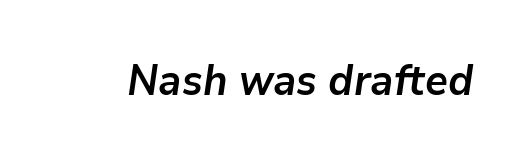
Q: Is the text bold? A: Yes.
Q: Is the text italic (slanted)? A: Yes, it leans right by about 9 degrees.
Q: Is the text underlined? A: No.
Q: Is the spacing between letters normal or unusually wide? A: Normal.
Q: Width (condensed, normal, or wide)? A: Normal.
Q: Stroke contrast? A: Low.
Q: x-height? A: Medium.
Q: Monospaced? A: No.
